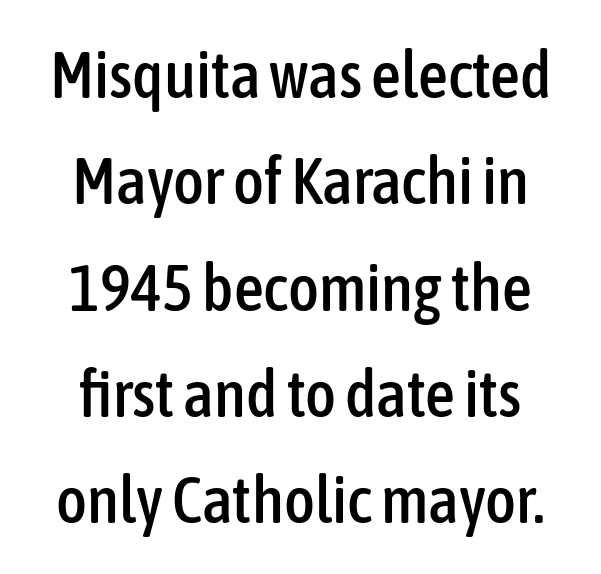
The image shows 66 px condensed sans-serif type, upright; set normal line spacing (1.61x), normal letter spacing, not underlined; low stroke contrast and a medium x-height.
